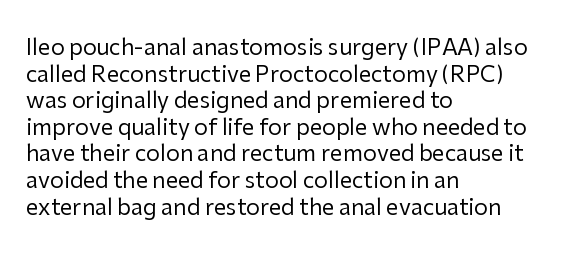
{"italic": "no", "bold": "no", "underline": "no", "align": "left", "line_spacing_ratio": 1.21, "letter_spacing": "normal", "letter_spacing_em": 0.0, "glyph_px": 22}
